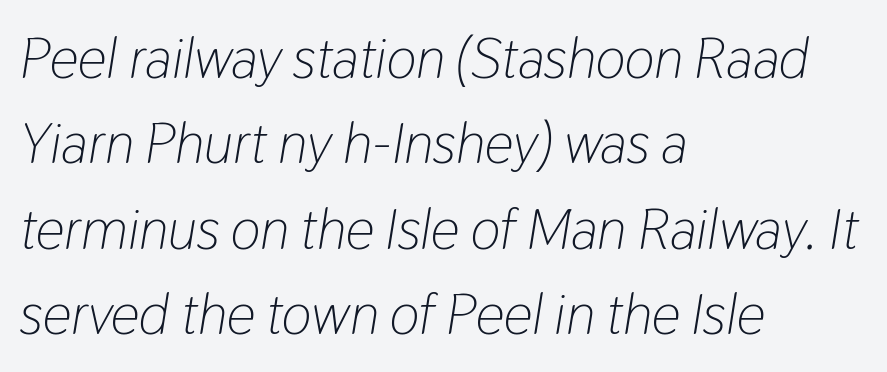
The image shows 57 px light, condensed type, italic (leaning right); set left-aligned, normal line spacing (1.5x), normal letter spacing, not underlined; low stroke contrast and a medium x-height.
